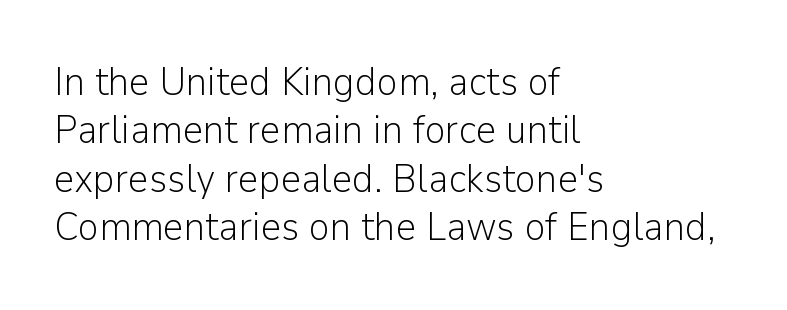
The image shows 40 px light sans-serif type, upright; set left-aligned, line spacing 1.21x, normal letter spacing, not underlined; low stroke contrast and a medium x-height.
